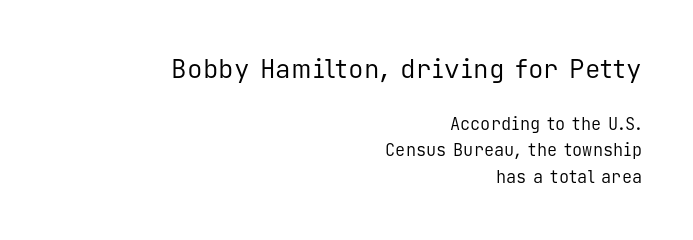
Q: Is the text bold? A: No.
Q: Is the text italic (slanted)? A: No, it is upright.
Q: Is the text underlined? A: No.
Q: How is the paragraph aligned? A: Right-aligned.
Q: Is the spacing between letters normal or unusually wide? A: Normal.
Q: Is the spacing between lines tight, normal or loose? A: Normal.
Q: Which block of text is set in a larger size, the first (top) or the second (bottom)? A: The first (top) one.
